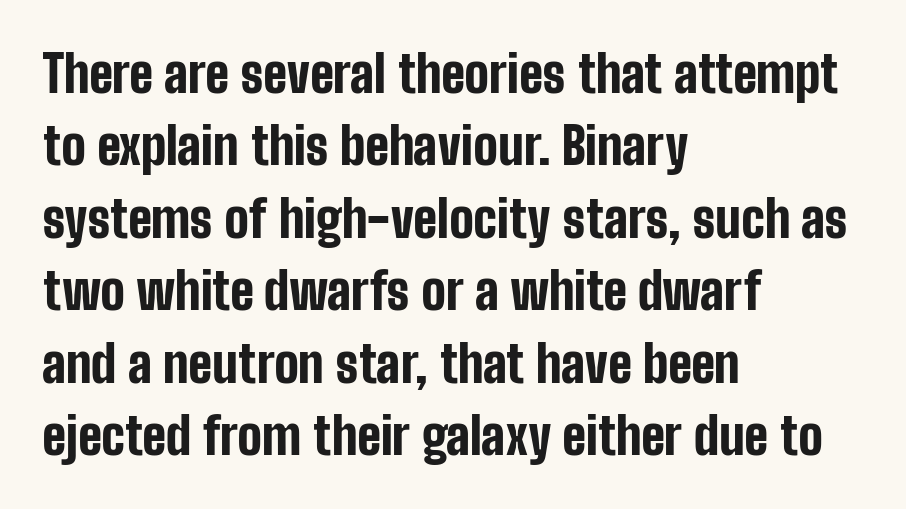
The image shows 51 px bold, condensed sans-serif type, upright; set left-aligned, normal line spacing (1.42x), normal letter spacing, not underlined; low stroke contrast and a medium x-height.
